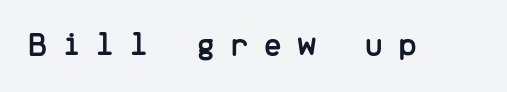
Q: Is the text italic (slanted)? A: No, it is upright.
Q: Is the typeface a serif or a sans-serif typeface? A: Sans-serif.
Q: Is the text underlined? A: No.
Q: Is the spacing between letters normal or unusually wide? A: Unusually wide.
Q: Width (condensed, normal, or wide)? A: Normal.
Q: Stroke contrast? A: Low.
Q: x-height? A: Medium.
Q: Monospaced? A: Yes.
